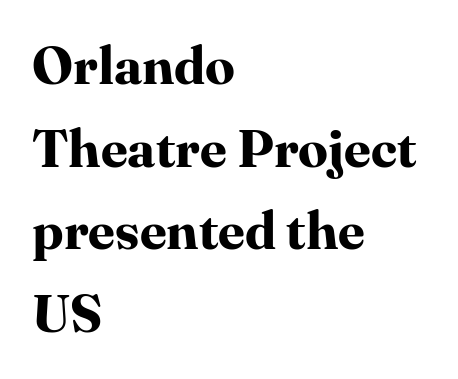
Q: Is the text bold? A: Yes.
Q: Is the text italic (slanted)? A: No, it is upright.
Q: Is the typeface a serif or a sans-serif typeface? A: Serif.
Q: Is the text underlined? A: No.
Q: How is the paragraph aligned? A: Left-aligned.
Q: Is the spacing between letters normal or unusually wide? A: Normal.
Q: Is the spacing between lines tight, normal or loose? A: Normal.
Q: Width (condensed, normal, or wide)? A: Normal.
Q: Stroke contrast? A: High.
Q: x-height? A: Medium.
Q: Monospaced? A: No.
